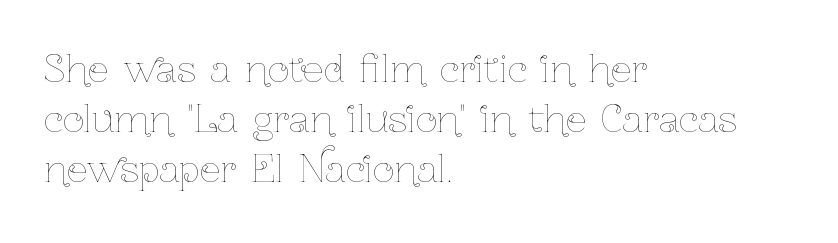
Q: Is the text bold? A: No.
Q: Is the text italic (slanted)? A: No, it is upright.
Q: Is the text underlined? A: No.
Q: How is the paragraph aligned? A: Left-aligned.
Q: Is the spacing between letters normal or unusually wide? A: Normal.
Q: Is the spacing between lines tight, normal or loose? A: Normal.
Q: Width (condensed, normal, or wide)? A: Condensed.
Q: Stroke contrast? A: Low.
Q: x-height? A: Medium.
Q: Monospaced? A: No.
